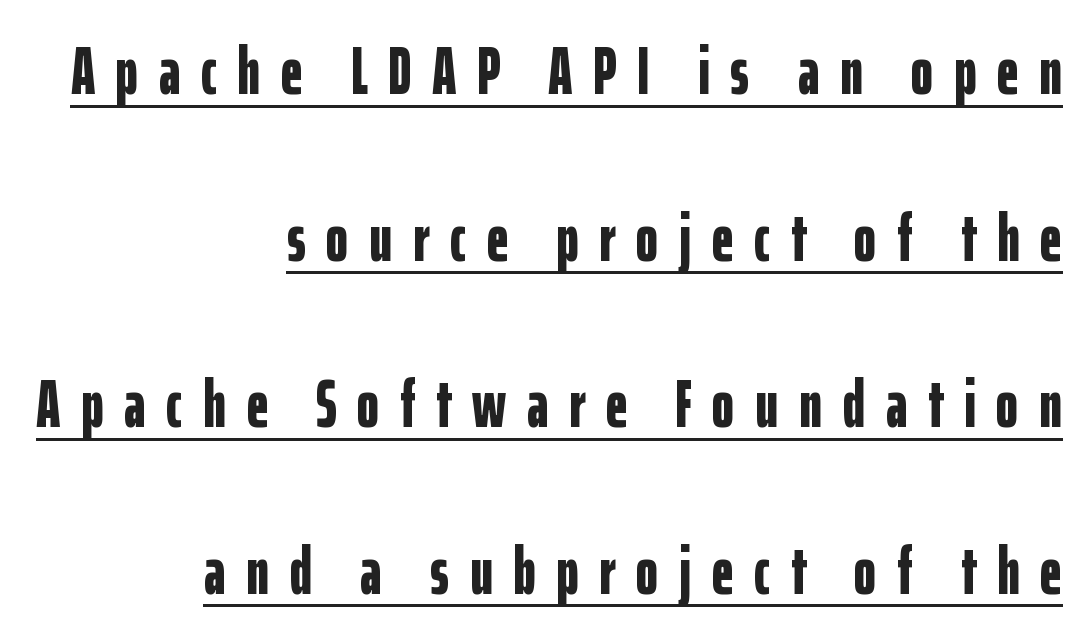
The image shows 68 px bold, condensed sans-serif type, upright; set right-aligned, loose line spacing (2.45x), unusually wide letter spacing (+0.3 em), underlined; low stroke contrast and a medium x-height.
